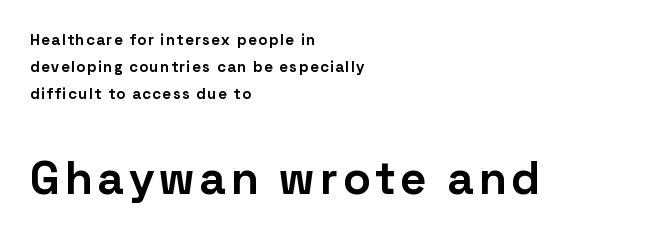
The image shows 46 px bold sans-serif type, upright; set left-aligned, line spacing 1.81x, not underlined; the second (bottom) block is 3.07x larger; low stroke contrast and a medium x-height.
